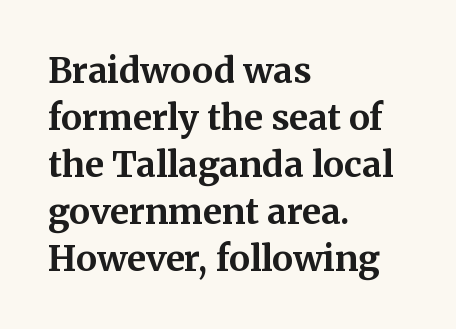
{"serif": "yes", "italic": "no", "bold": "yes", "weight": "bold", "width": "normal", "stroke_contrast": "medium", "x_height": "medium", "monospaced": "no", "underline": "no", "align": "left", "line_spacing": "normal", "line_spacing_ratio": 1.34, "letter_spacing": "normal", "letter_spacing_em": 0.0, "glyph_px": 35}
